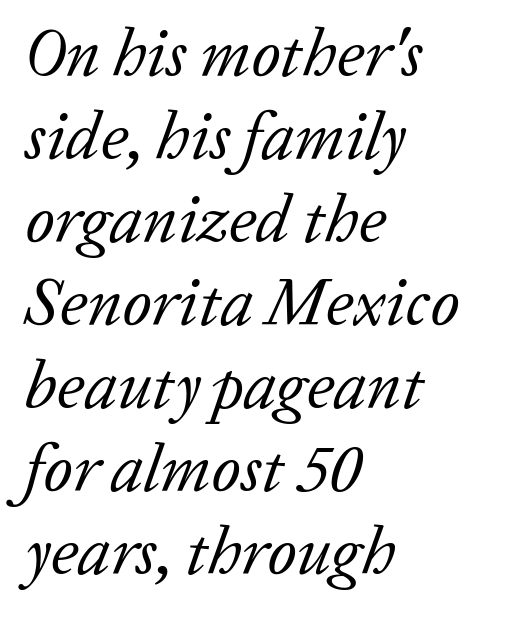
Varying glyph widths throughout — classic text-font behaviour. This rendering uses left alignment, leaving the right contour irregular. Yep, that's italic — everything's leaning. What stands out about the letter spacing? Nothing — it is the standard amount.
